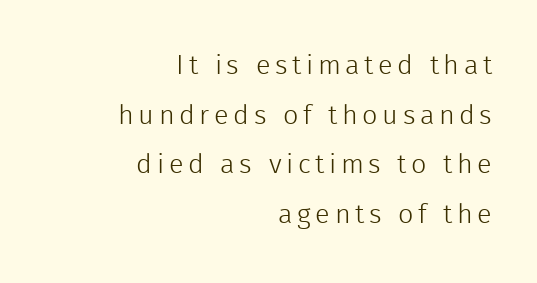
The image shows 27 px text type, upright; set right-aligned, line spacing 1.84x, not underlined.
